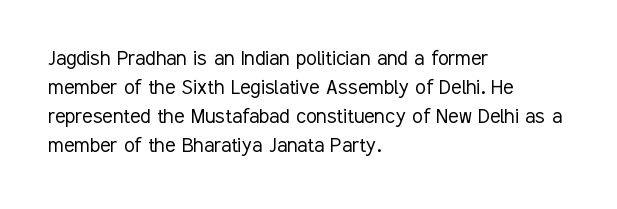
The strokes carry an ordinary text weight at most. Default kerning and tracking; the words read as compact shapes. The gap between lines stays unmarked. Does the lettering tilt? It doesn't — this is upright.
